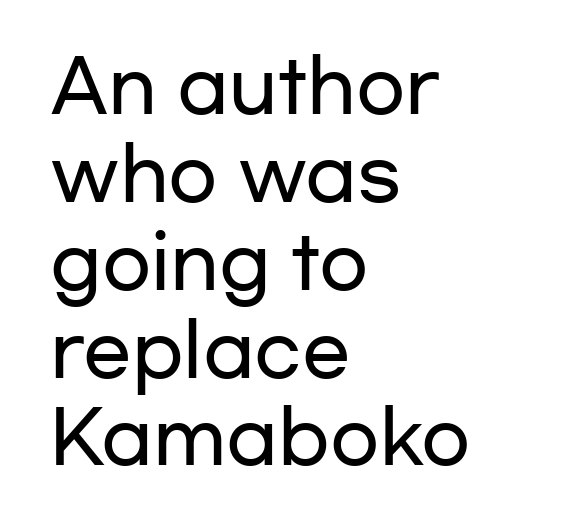
The image shows 72 px wide sans-serif type, upright; set left-aligned, line spacing 1.22x, normal letter spacing, not underlined; low stroke contrast and a medium x-height.
